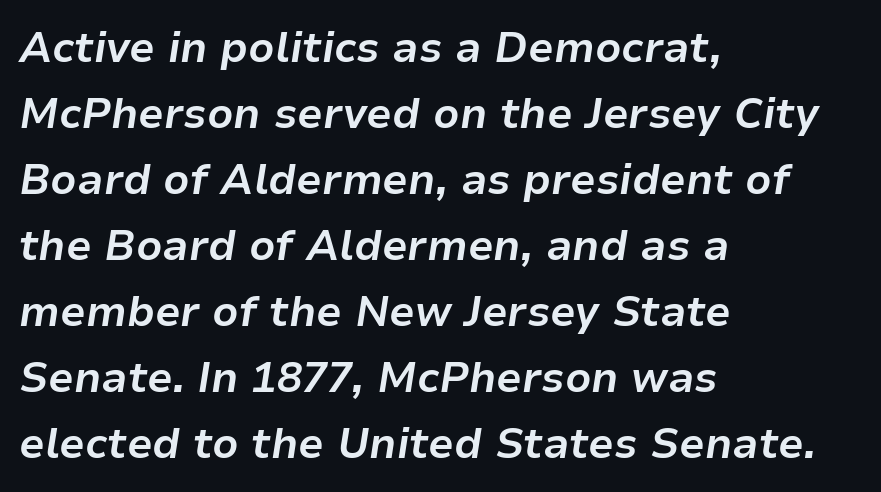
{"italic": "yes", "lean": "right", "slant_degrees": 9, "bold": "yes", "weight": "bold", "width": "normal", "stroke_contrast": "low", "x_height": "medium", "monospaced": "no", "underline": "no", "align": "left", "line_spacing": "normal", "line_spacing_ratio": 1.57, "letter_spacing": "normal", "letter_spacing_em": 0.0, "glyph_px": 42}
